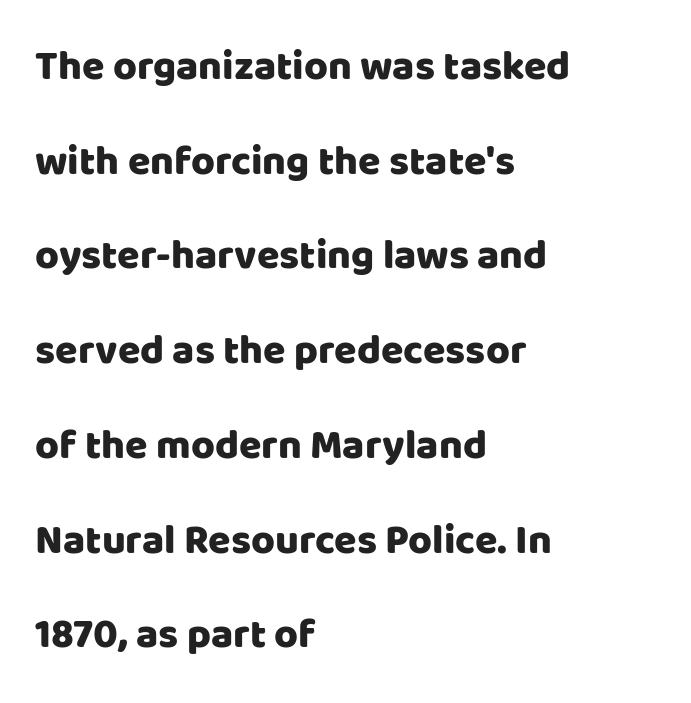
The image shows 41 px sans-serif type, upright; set left-aligned, loose line spacing (2.31x), normal letter spacing, not underlined; low stroke contrast and a large x-height.
